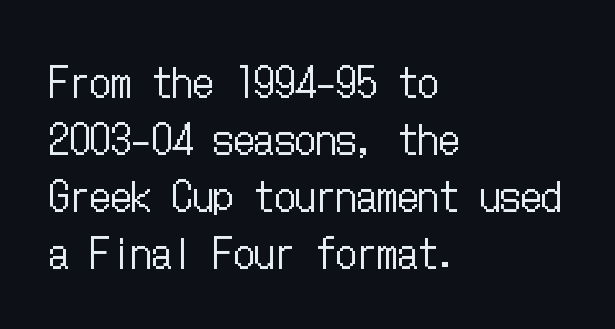
{"italic": "no", "bold": "no", "weight": "regular", "width": "condensed", "stroke_contrast": "low", "x_height": "medium", "underline": "no", "align": "left", "line_spacing": "normal", "line_spacing_ratio": 1.39, "letter_spacing": "normal", "letter_spacing_em": 0.0, "glyph_px": 41}
